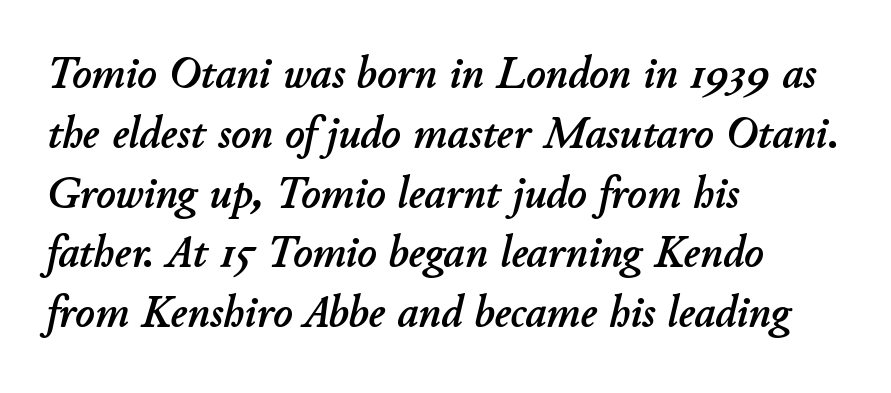
{"italic": "yes", "lean": "right", "slant_degrees": 11, "width": "normal", "stroke_contrast": "low", "x_height": "small", "monospaced": "no", "underline": "no", "align": "left", "line_spacing": "normal", "line_spacing_ratio": 1.3, "letter_spacing": "normal", "letter_spacing_em": 0.0, "glyph_px": 46}
